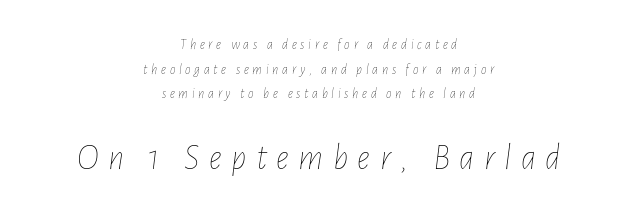
Q: Is the text bold? A: No.
Q: Is the text italic (slanted)? A: Yes, it leans right by about 7 degrees.
Q: Is the text underlined? A: No.
Q: How is the paragraph aligned? A: Centered.
Q: Is the spacing between letters normal or unusually wide? A: Unusually wide.
Q: Which block of text is set in a larger size, the first (top) or the second (bottom)? A: The second (bottom) one.
Q: Width (condensed, normal, or wide)? A: Condensed.
Q: Stroke contrast? A: Low.
Q: x-height? A: Medium.
Q: Monospaced? A: No.
